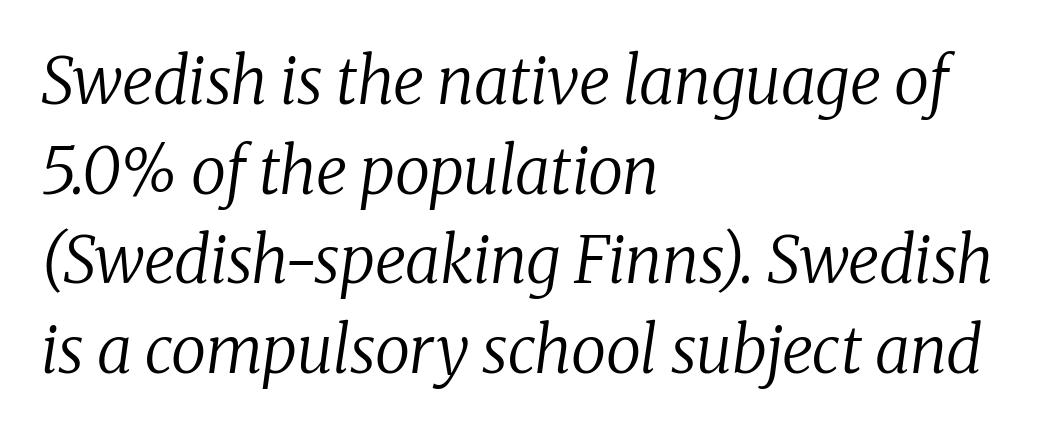
Unlike a clean sans, this face finishes its strokes with serifs. The face used here is proportionally spaced, like ordinary book or web type. Normally led — the rows are evenly, conventionally spaced. Default kerning and tracking; the words read as compact shapes. The string is rendered with underlining switched off.
